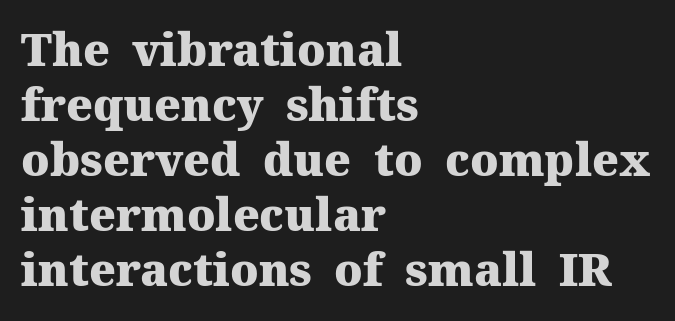
Letters rest on an invisible, unmarked baseline. This sample is left-justified, so line endings fall wherever the words run out. Weight: bold. Every stem runs plumb, perpendicular to the baseline.
